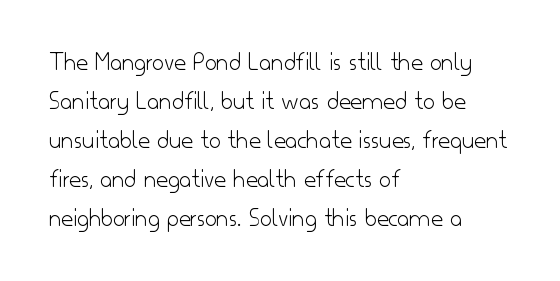
{"italic": "no", "bold": "no", "underline": "no", "align": "left", "line_spacing": "normal", "line_spacing_ratio": 1.5, "letter_spacing": "normal", "letter_spacing_em": 0.0, "glyph_px": 26}
